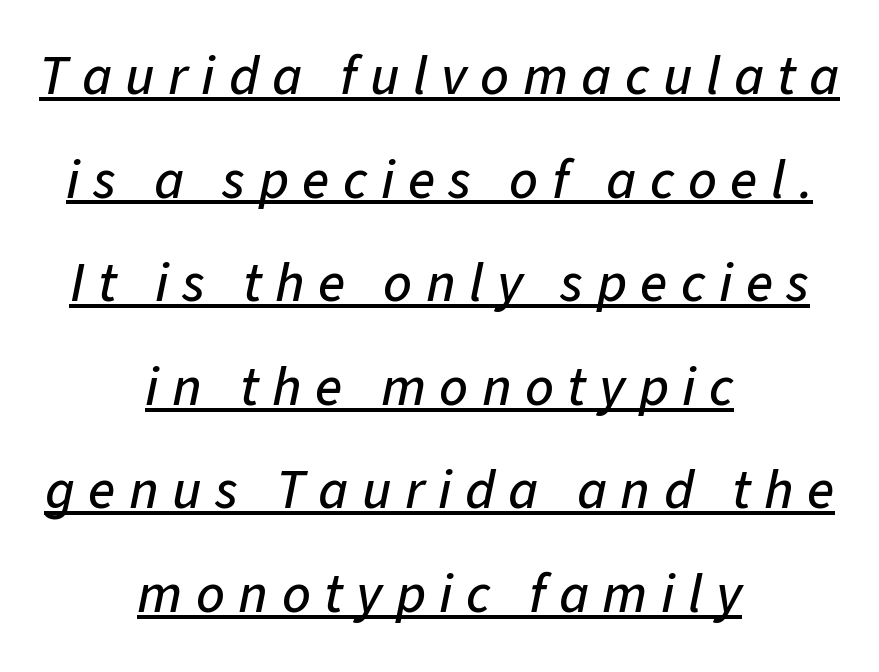
The image shows 56 px text type, italic (leaning right); set centered, line spacing 1.85x, unusually wide letter spacing (+0.24 em), underlined; low stroke contrast and a medium x-height.
